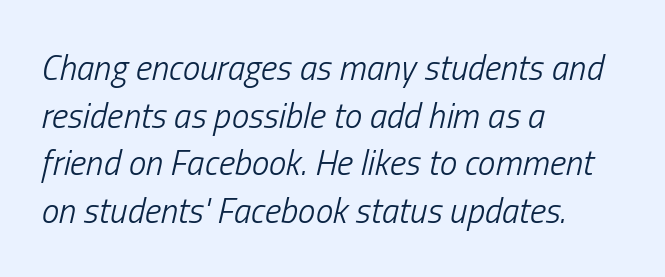
In terms of letterspacing, this is plain default setting. Weight: regular or lighter. This rendering uses left alignment, leaving the right contour irregular. The letters advance in unequal steps, a hallmark of proportional type. You can tell it's italic because the verticals aren't actually vertical. What's the leading like? Ordinary, nothing unusual.
